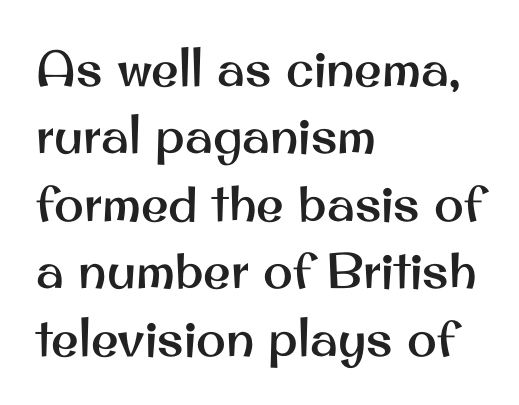
{"serif": "no", "italic": "no", "width": "normal", "stroke_contrast": "medium", "x_height": "small", "monospaced": "no", "underline": "no", "align": "left", "line_spacing": "normal", "line_spacing_ratio": 1.35, "letter_spacing": "normal", "letter_spacing_em": 0.0, "glyph_px": 50}
